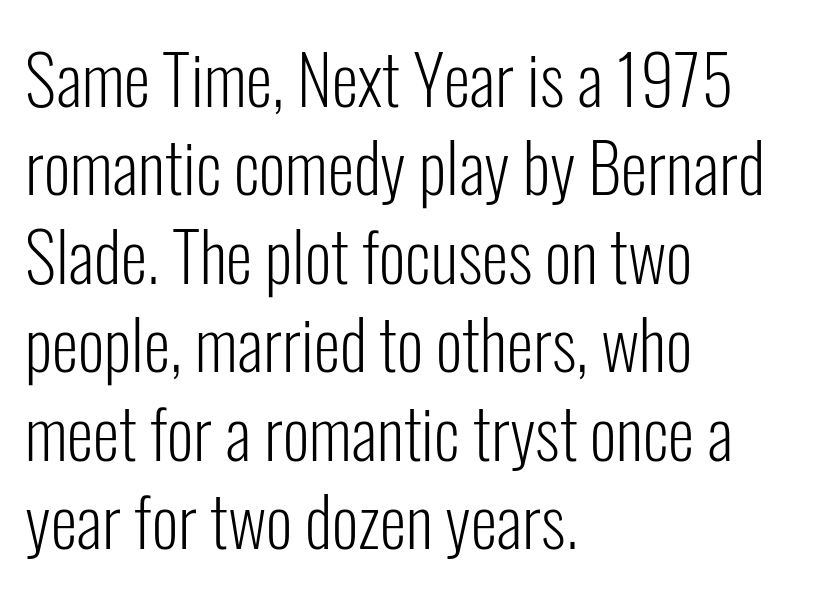
This rendering employs a face without finishing strokes, i.e., a sans-serif. A typesetter would call this proportional, since set widths differ per character. In terms of leading, this rendering sits right in the middle. Clear beneath every line of the passage. The font sits on the lighter half of the weight spectrum, regular included. This is the regular roman posture of the typeface.
